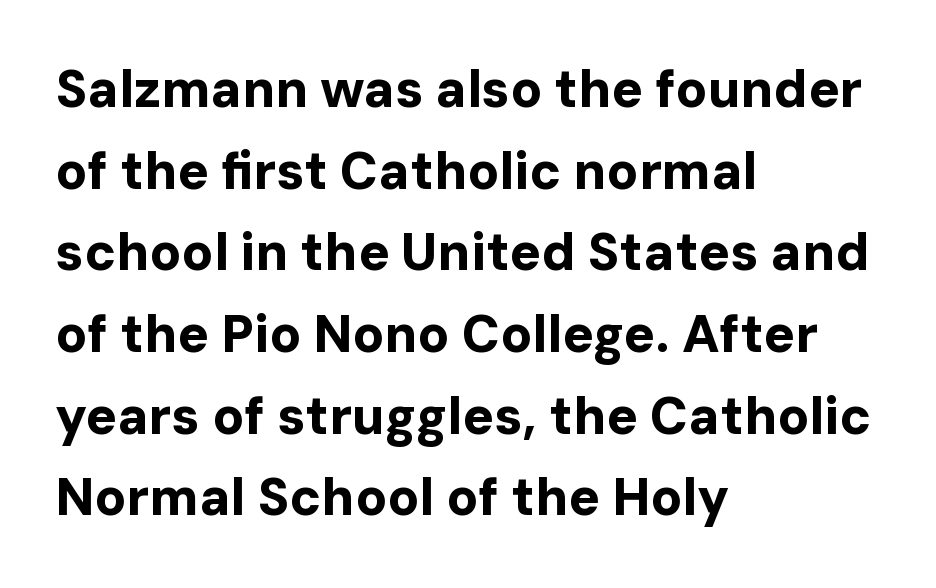
The words here are not underlined. Varying glyph widths throughout — classic text-font behaviour. Observe the absence of serifs on each vertical stroke in this sample. Whoever set this chose a conventional vertical rhythm. A dark, heavy texture on the line: the type is bold.
